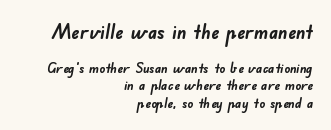
The lines in this sample share a right terminus and differ only in where they begin. Descenders hang freely into open space. Pretty heavy lettering here — definitely bold. Visually, the top section dominates because its glyphs are scaled up. How are the letters spaced? Ordinarily, with no added tracking.
